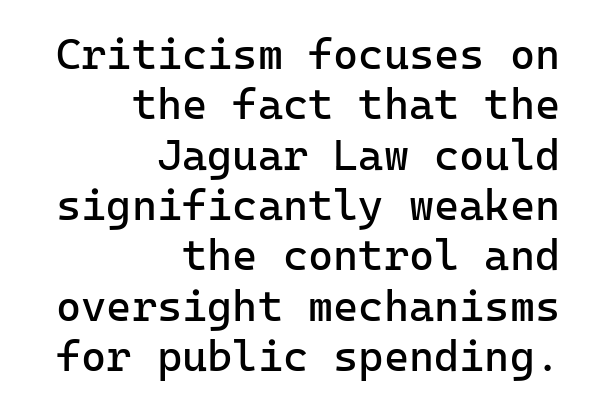
The image shows 43 px regular-weight sans-serif type, upright, monospaced; set right-aligned, line spacing 1.17x, normal letter spacing, not underlined; low stroke contrast and a medium x-height.
